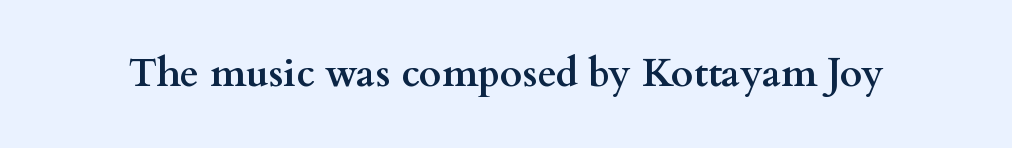
{"serif": "yes", "italic": "no", "bold": "yes", "weight": "semibold", "width": "wide", "stroke_contrast": "medium", "x_height": "small", "monospaced": "no", "underline": "no", "letter_spacing": "normal", "letter_spacing_em": 0.0, "glyph_px": 39}
